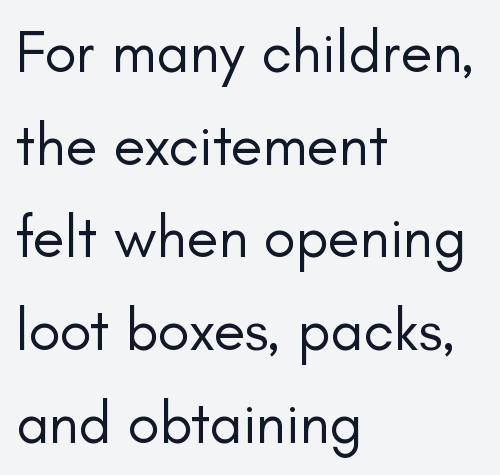
{"serif": "no", "italic": "no", "bold": "no", "weight": "regular", "width": "normal", "stroke_contrast": "low", "x_height": "small", "monospaced": "no", "underline": "no", "align": "left", "line_spacing": "normal", "line_spacing_ratio": 1.57, "letter_spacing": "normal", "letter_spacing_em": 0.0, "glyph_px": 59}
